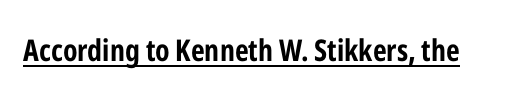
Q: Is the text bold? A: Yes.
Q: Is the text italic (slanted)? A: No, it is upright.
Q: Is the typeface a serif or a sans-serif typeface? A: Sans-serif.
Q: Is the text underlined? A: Yes.
Q: Is the spacing between letters normal or unusually wide? A: Normal.
Q: Width (condensed, normal, or wide)? A: Condensed.
Q: Stroke contrast? A: Low.
Q: x-height? A: Medium.
Q: Monospaced? A: No.
